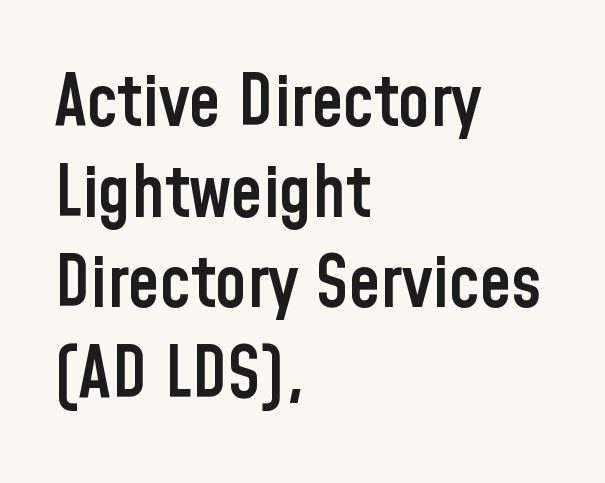
{"serif": "no", "italic": "no", "bold": "semi", "weight": "semibold", "width": "condensed", "stroke_contrast": "low", "x_height": "medium", "monospaced": "no", "underline": "no", "align": "left", "line_spacing": "normal", "line_spacing_ratio": 1.26, "letter_spacing": "normal", "letter_spacing_em": 0.0, "glyph_px": 72}
